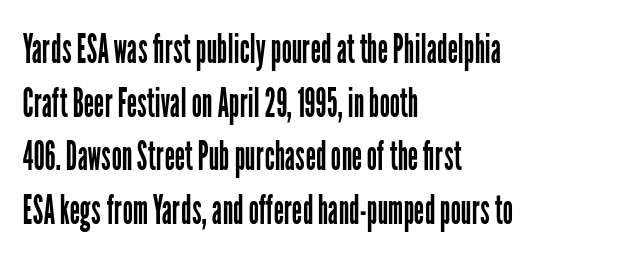
{"serif": "no", "italic": "no", "bold": "no", "weight": "regular", "width": "condensed", "stroke_contrast": "low", "x_height": "medium", "monospaced": "no", "underline": "no", "align": "left", "line_spacing": "normal", "line_spacing_ratio": 1.31, "letter_spacing": "normal", "letter_spacing_em": 0.0, "glyph_px": 41}
